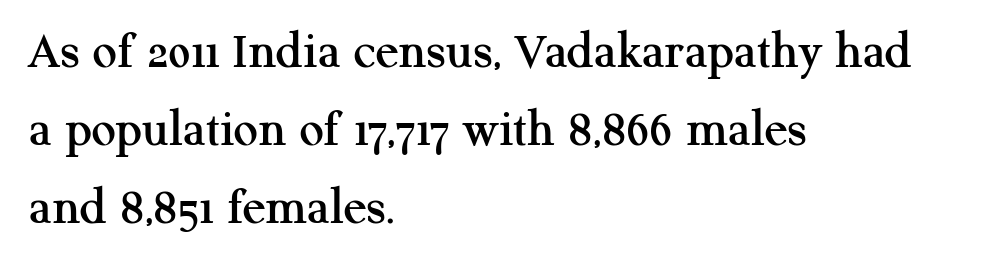
{"serif": "yes", "italic": "no", "width": "normal", "stroke_contrast": "medium", "x_height": "medium", "monospaced": "no", "underline": "no", "align": "left", "line_spacing": "normal", "line_spacing_ratio": 1.44, "letter_spacing": "normal", "letter_spacing_em": 0.0, "glyph_px": 54}
